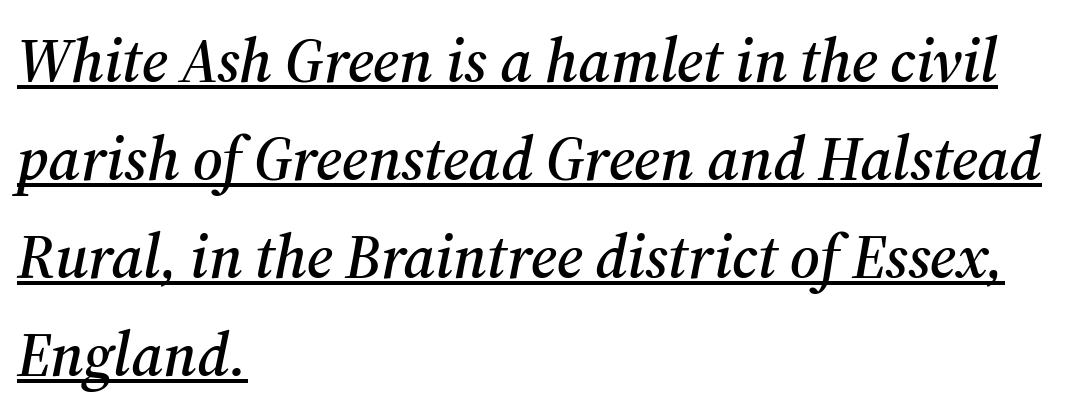
Q: Is the text italic (slanted)? A: Yes, it leans right by about 12 degrees.
Q: Is the typeface a serif or a sans-serif typeface? A: Serif.
Q: Is the text underlined? A: Yes.
Q: How is the paragraph aligned? A: Left-aligned.
Q: Is the spacing between letters normal or unusually wide? A: Normal.
Q: Is the spacing between lines tight, normal or loose? A: Normal.
Q: Width (condensed, normal, or wide)? A: Normal.
Q: Stroke contrast? A: Medium.
Q: x-height? A: Medium.
Q: Monospaced? A: No.
